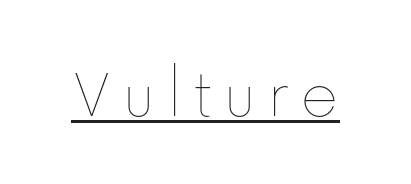
The typeface has the unassuming heft of standard copy or less. Character widths vary here, with narrow letters taking less room than wide ones. Check the space under the baseline: a stroke is drawn there. The type sits square on the baseline with zero lean.
